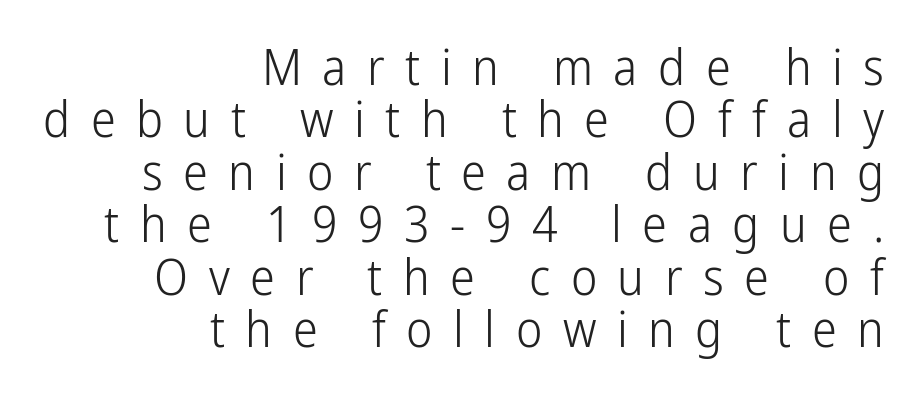
The face used here is proportionally spaced, like ordinary book or web type. The letters carry no serifs — their stems end cleanly without finishing strokes. Each stroke keeps to a modest, everyday thickness or less. This rendering widens character spacing well past its baseline value.
